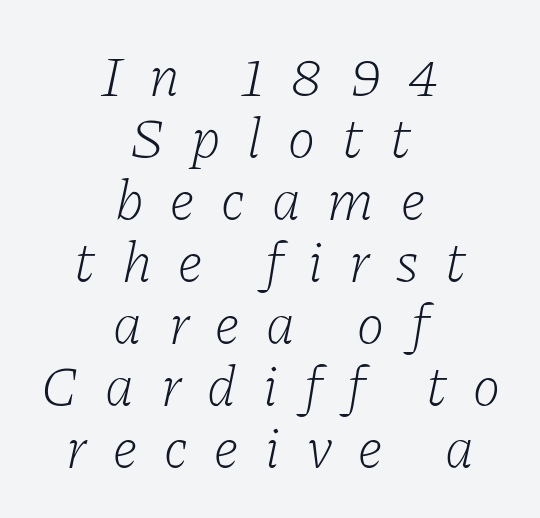
This block would grow much taller if given ordinary leading; it's compressed now. Slanted lettering throughout. The letters look calm and open, with moderate or lighter stems. The passage shown is typed in a proportional face where columns would drift. A typesetter would label this face a serif.
